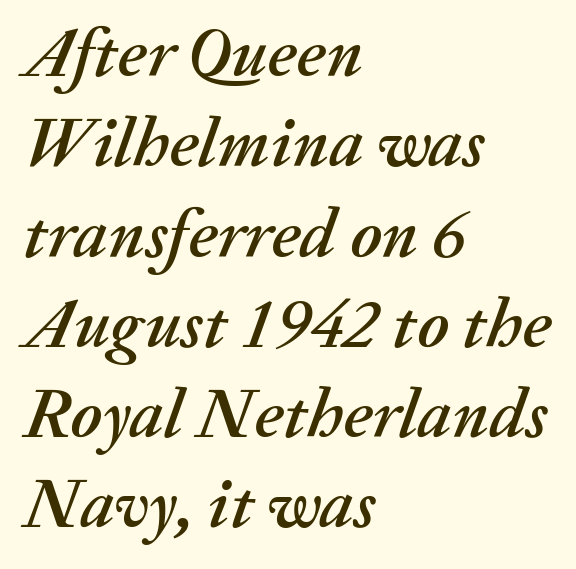
The image shows 70 px text type, italic (leaning right); set left-aligned, normal line spacing (1.29x), normal letter spacing, not underlined; medium stroke contrast and a medium x-height.
